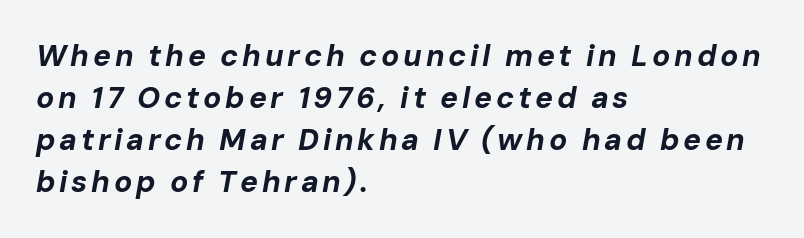
Q: Is the text bold? A: Yes.
Q: Is the text italic (slanted)? A: Yes, it leans right by about 10 degrees.
Q: Is the text underlined? A: No.
Q: How is the paragraph aligned? A: Left-aligned.
Q: Is the spacing between lines tight, normal or loose? A: Normal.
Q: Width (condensed, normal, or wide)? A: Normal.
Q: Stroke contrast? A: Low.
Q: x-height? A: Medium.
Q: Monospaced? A: No.
